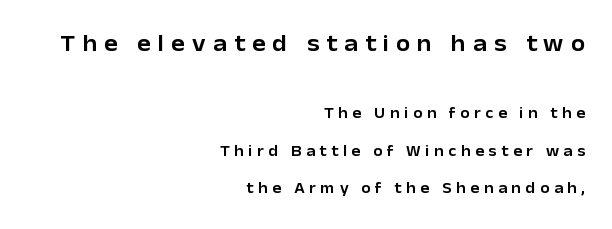
The leading is generous, giving the passage an open texture. This layout puts the oversized block above and the modest block below. Italic? Not at all — the glyphs are vertical. Visually the block forms a straight wall on the right and a jagged coastline on the left. Display-style spreading of the glyphs; the letterfit is very open. The specimen omits any rule beneath the text block's lines.
